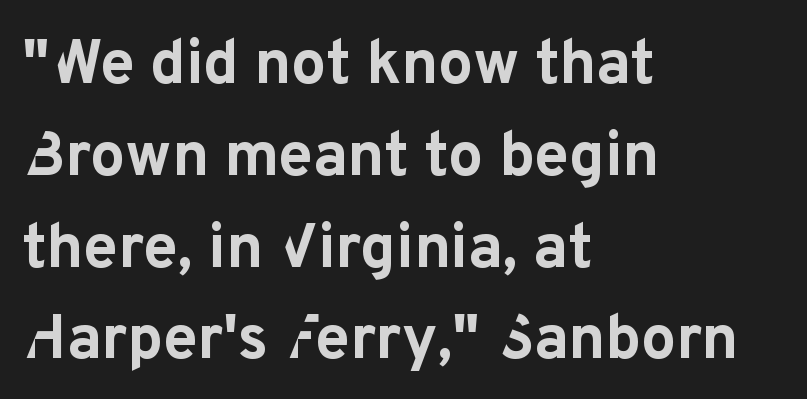
{"serif": "no", "italic": "no", "bold": "yes", "weight": "bold", "width": "normal", "stroke_contrast": "low", "x_height": "medium", "monospaced": "no", "underline": "no", "align": "left", "line_spacing": "normal", "line_spacing_ratio": 1.48, "letter_spacing": "normal", "letter_spacing_em": 0.0, "glyph_px": 62}
